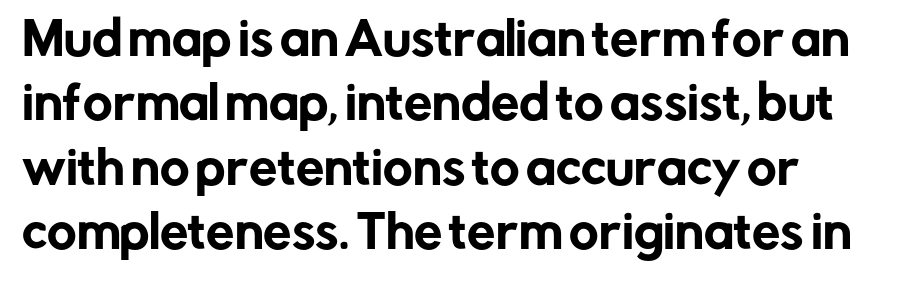
{"serif": "no", "italic": "no", "width": "normal", "stroke_contrast": "low", "x_height": "medium", "monospaced": "no", "underline": "no", "line_spacing": "normal", "line_spacing_ratio": 1.43, "letter_spacing": "normal", "letter_spacing_em": 0.0, "glyph_px": 45}
